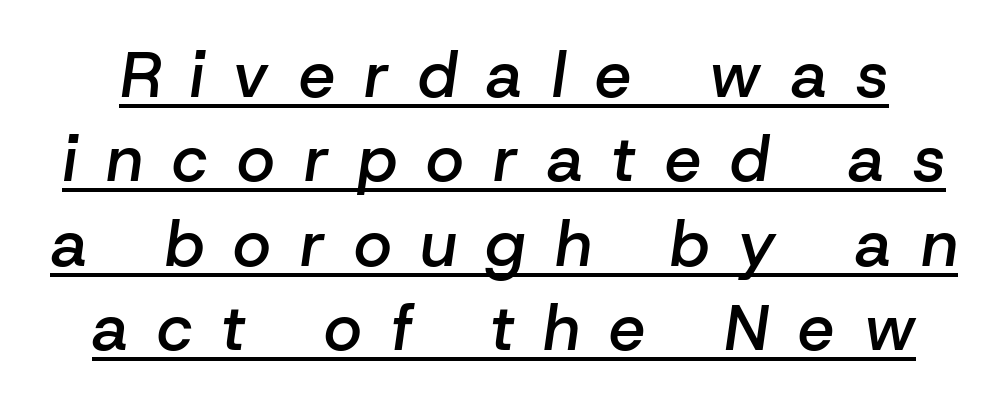
{"italic": "yes", "lean": "right", "slant_degrees": 8, "bold": "semi", "weight": "semibold", "width": "normal", "stroke_contrast": "low", "x_height": "medium", "monospaced": "no", "underline": "yes", "line_spacing": "normal", "line_spacing_ratio": 1.3, "letter_spacing": "wide", "letter_spacing_em": 0.45, "glyph_px": 65}
